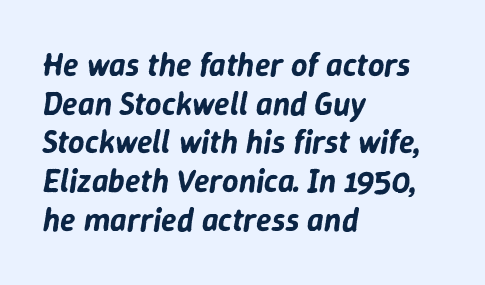
Characters follow at the spacing the type designer built in. Letters rest on an invisible, unmarked baseline. The typography opts for an oblique posture over an upright one. Does the copy run flush right? No — it runs flush left. Character widths vary here, with narrow letters taking less room than wide ones.
